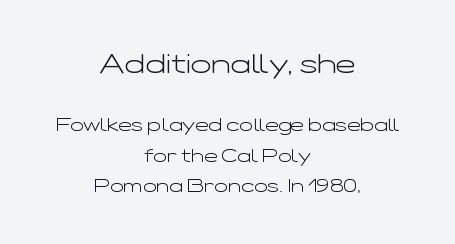
Q: Is the text bold? A: No.
Q: Is the text italic (slanted)? A: No, it is upright.
Q: Is the text underlined? A: No.
Q: How is the paragraph aligned? A: Centered.
Q: Is the spacing between letters normal or unusually wide? A: Normal.
Q: Is the spacing between lines tight, normal or loose? A: Normal.
Q: Which block of text is set in a larger size, the first (top) or the second (bottom)? A: The first (top) one.
